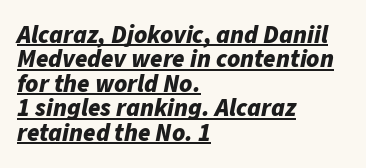
The image shows 25 px bold type, italic (leaning right); set left-aligned, tight line spacing (0.98x), normal letter spacing, underlined.
